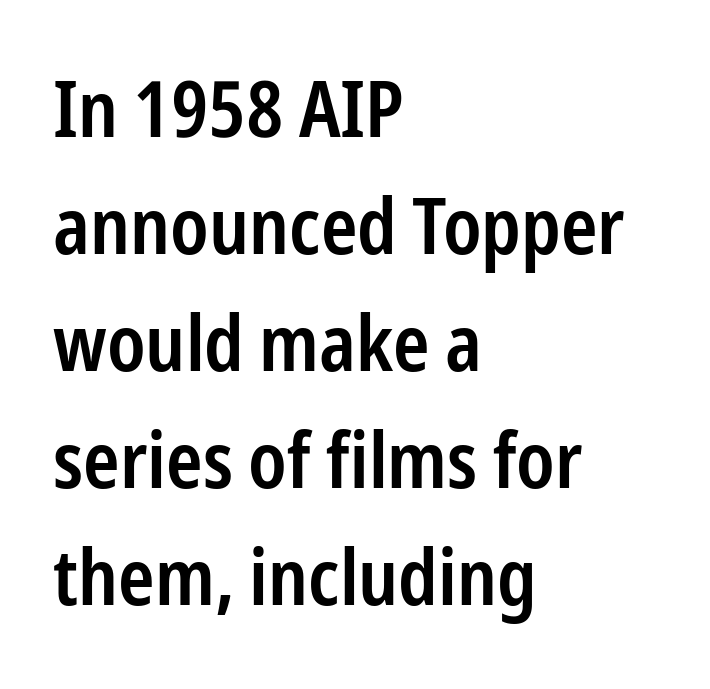
Q: Is the text bold? A: Semi-bold.
Q: Is the text italic (slanted)? A: No, it is upright.
Q: Is the typeface a serif or a sans-serif typeface? A: Sans-serif.
Q: Is the text underlined? A: No.
Q: How is the paragraph aligned? A: Left-aligned.
Q: Is the spacing between letters normal or unusually wide? A: Normal.
Q: Is the spacing between lines tight, normal or loose? A: Normal.
Q: Width (condensed, normal, or wide)? A: Condensed.
Q: Stroke contrast? A: Low.
Q: x-height? A: Medium.
Q: Monospaced? A: No.
